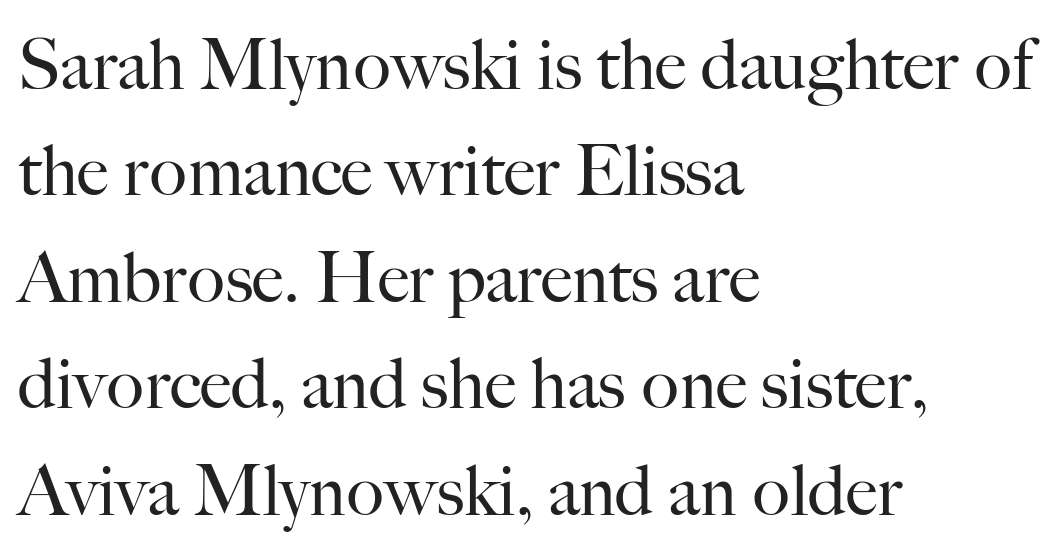
Every stem runs plumb, perpendicular to the baseline. Think of a printed novel: that variable character pitch is what you see here. Check under the words: just untouched page. Stems here are at most as thick as an everyday book face.
